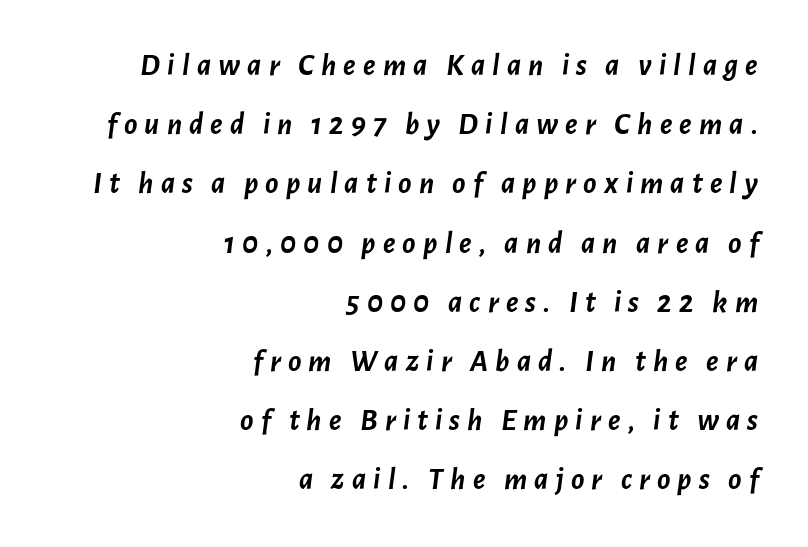
The image shows 31 px semibold type, italic (leaning right); set right-aligned, loose line spacing (1.91x), unusually wide letter spacing (+0.23 em), not underlined; low stroke contrast and a medium x-height.
